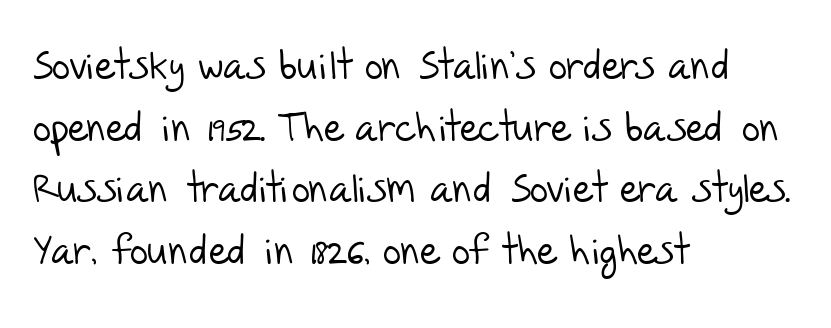
Q: Is the text bold? A: No.
Q: Is the typeface a serif or a sans-serif typeface? A: Sans-serif.
Q: Is the text underlined? A: No.
Q: How is the paragraph aligned? A: Left-aligned.
Q: Is the spacing between letters normal or unusually wide? A: Normal.
Q: Is the spacing between lines tight, normal or loose? A: Normal.
Q: Width (condensed, normal, or wide)? A: Normal.
Q: Stroke contrast? A: Low.
Q: x-height? A: Large.
Q: Monospaced? A: No.
